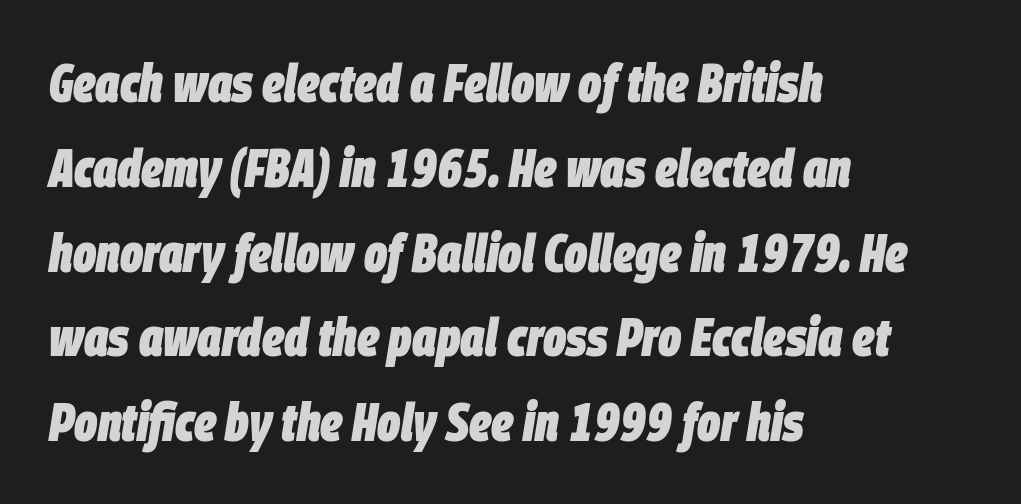
The passage is arranged the way most books set body copy — flush left. Does extra space separate the letters? No, they use regular spacing. Is there much room between lines? A standard amount, neither cramped nor airy. Heft: maximum for text — a bold.
